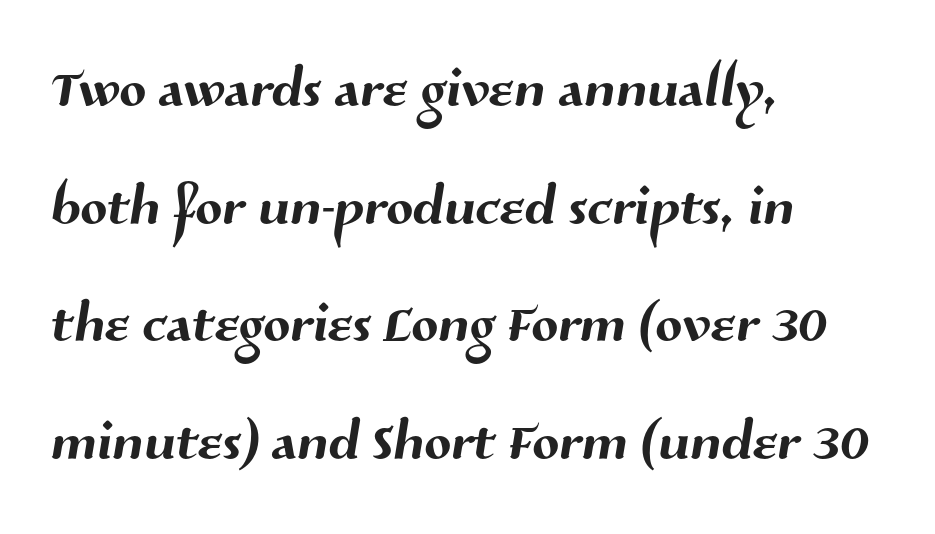
Varying glyph widths throughout — classic text-font behaviour. Lines of text with bare space underneath. Observe the ordinary spacing: letters are neighbours, not strangers. Compared with typical paragraphs, the rows here are spaced about the same.
